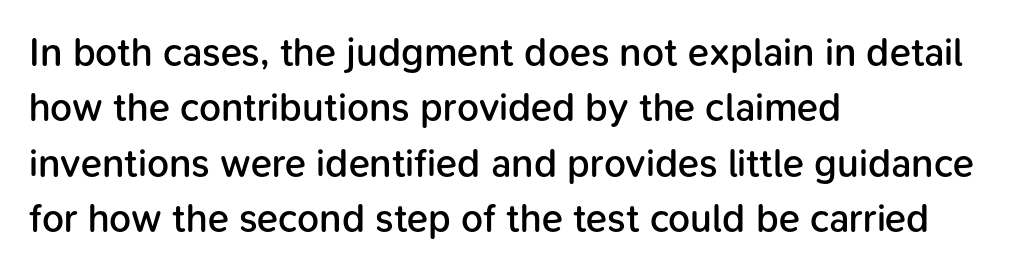
The image shows 39 px semibold sans-serif type, upright; set left-aligned, normal line spacing (1.42x), normal letter spacing, not underlined; low stroke contrast and a medium x-height.
